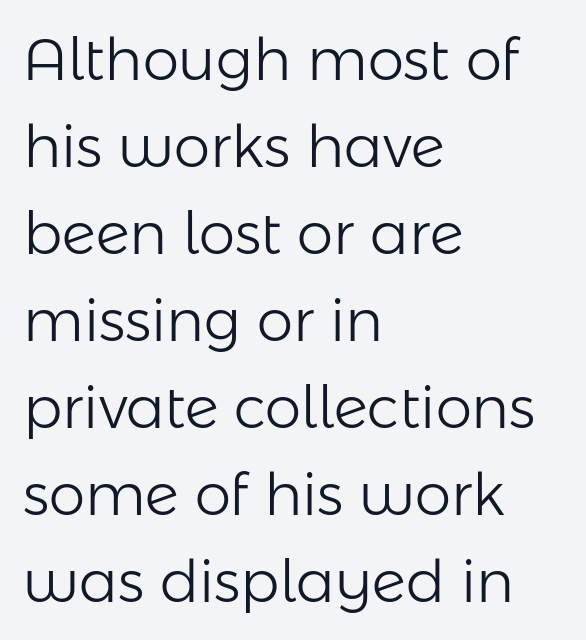
{"serif": "no", "italic": "no", "bold": "no", "weight": "light", "width": "normal", "stroke_contrast": "low", "x_height": "medium", "monospaced": "no", "underline": "no", "align": "left", "line_spacing": "normal", "line_spacing_ratio": 1.5, "letter_spacing": "normal", "letter_spacing_em": 0.0, "glyph_px": 58}
